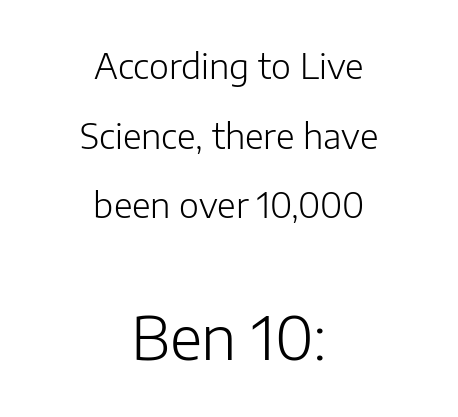
Q: Is the text bold? A: No.
Q: Is the text italic (slanted)? A: No, it is upright.
Q: Is the typeface a serif or a sans-serif typeface? A: Sans-serif.
Q: Is the text underlined? A: No.
Q: How is the paragraph aligned? A: Centered.
Q: Is the spacing between letters normal or unusually wide? A: Normal.
Q: Is the spacing between lines tight, normal or loose? A: Loose.
Q: Which block of text is set in a larger size, the first (top) or the second (bottom)? A: The second (bottom) one.
Q: Width (condensed, normal, or wide)? A: Normal.
Q: Stroke contrast? A: Low.
Q: x-height? A: Medium.
Q: Monospaced? A: No.
